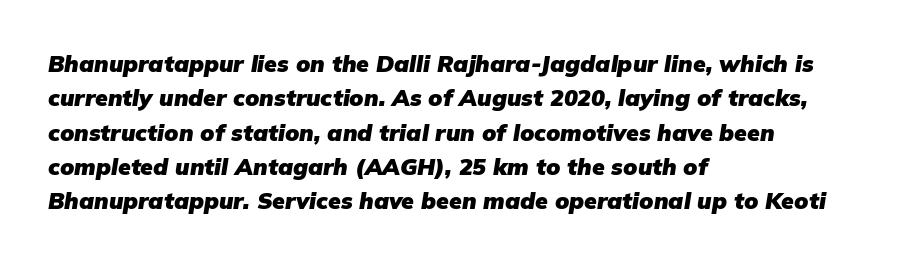
{"italic": "yes", "lean": "right", "slant_degrees": 9, "bold": "yes", "underline": "no", "align": "left", "line_spacing": "normal", "line_spacing_ratio": 1.49, "letter_spacing": "normal", "letter_spacing_em": 0.0, "glyph_px": 23}
